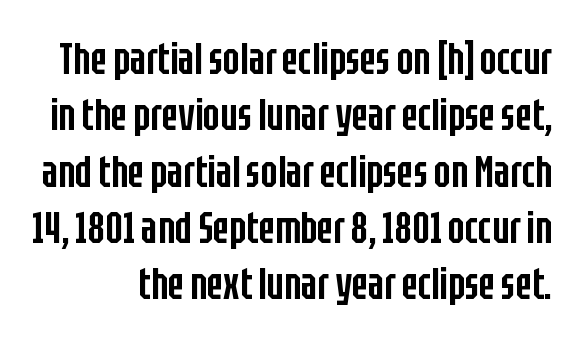
Q: Is the text bold? A: Semi-bold.
Q: Is the text italic (slanted)? A: No, it is upright.
Q: Is the typeface a serif or a sans-serif typeface? A: Sans-serif.
Q: Is the text underlined? A: No.
Q: Is the spacing between letters normal or unusually wide? A: Normal.
Q: Is the spacing between lines tight, normal or loose? A: Normal.
Q: Width (condensed, normal, or wide)? A: Condensed.
Q: Stroke contrast? A: Low.
Q: x-height? A: Large.
Q: Monospaced? A: No.
